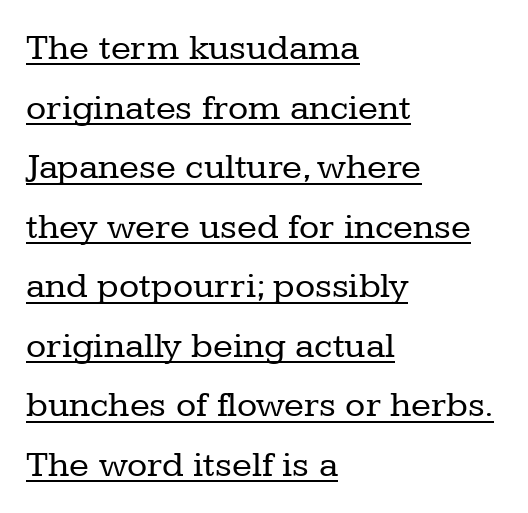
Quick note: interline space is typical. Italic: no, the glyphs are upright roman. Tracking here is standard; glyphs follow each other at the usual distance. Type style note: has serifs. Note the varied advance widths — an 'i' is clearly narrower than an 'm'.
